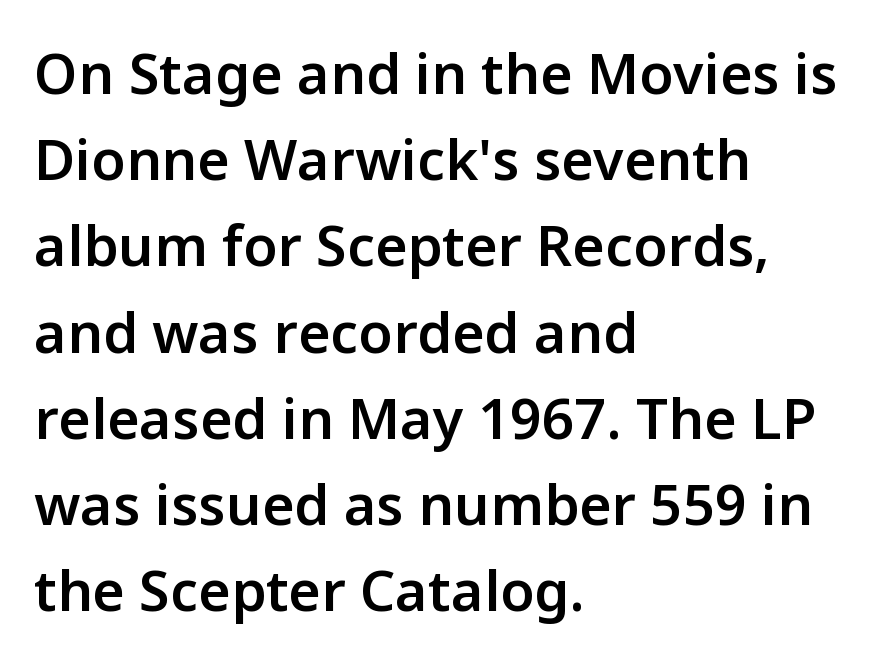
The lines in this sample share a left origin and differ only in where they stop. What kind of face is this? One without serifs — a sans. These words are printed semibold, heavier than regular yet not bold. Style check: upright. A typesetter would call this proportional, since set widths differ per character. Spacing between characters is what you'd get straight out of the box.
